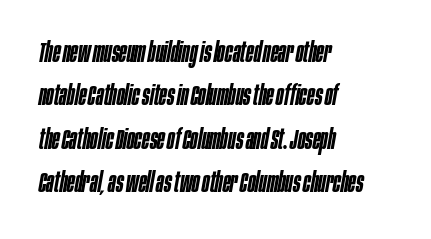
The image shows 28 px semibold, condensed type, italic (leaning right); set left-aligned, normal line spacing (1.55x), normal letter spacing, not underlined; low stroke contrast and a large x-height.
